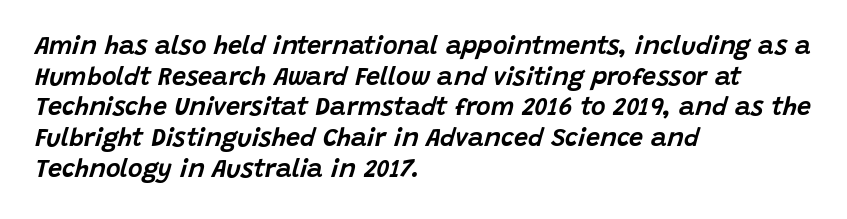
Left-aligned paragraph, ragged on the right. These lines keep a tight, regular rhythm from letter to letter. A typesetter would mark this as italic. The string is rendered with underlining switched off.
